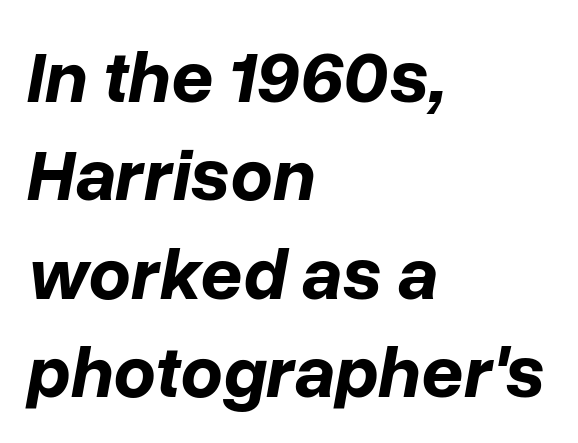
Think of a printed novel: that variable character pitch is what you see here. The ragged edge is on the right, which tells us the setting is flush left. Evenly set lines give the paragraph a standard silhouette. This rendering leaves character spacing at its baseline value. This is heavy type, rendered in bold.
